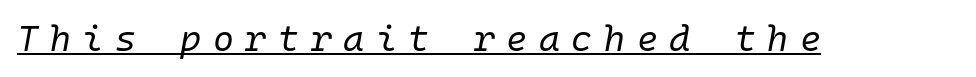
{"italic": "yes", "lean": "right", "slant_degrees": 10, "bold": "no", "weight": "regular", "width": "normal", "stroke_contrast": "low", "x_height": "medium", "monospaced": "yes", "underline": "yes", "letter_spacing": "wide", "letter_spacing_em": 0.32, "glyph_px": 36}
